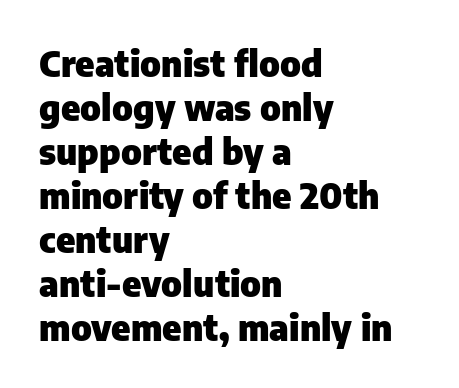
Is the letter spacing exaggerated? No — it looks like the ordinary default. A dark, heavy texture on the line: the type is bold. Any mark beneath the type? The region is blank. Left-aligned paragraph, ragged on the right. The rendering uses natural spacing where letterforms have individual widths.
